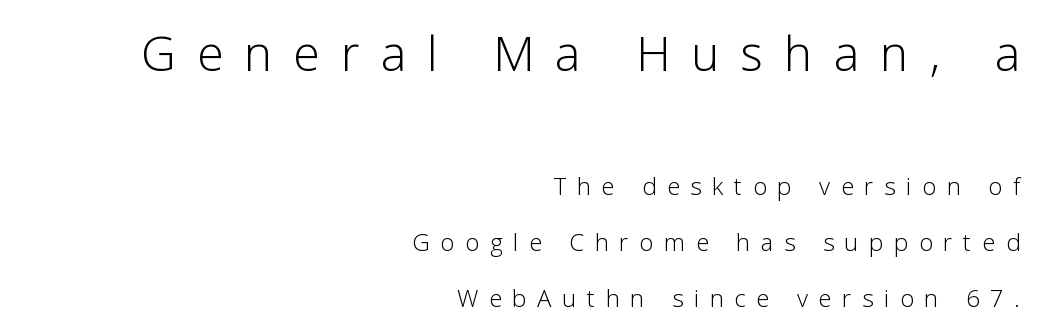
Italic? Not at all — the glyphs are vertical. Rule under the text: the space is simply empty. Proportional: the letters do not fall into vertical columns. The letters in the upper block stand taller than those in the block below.
